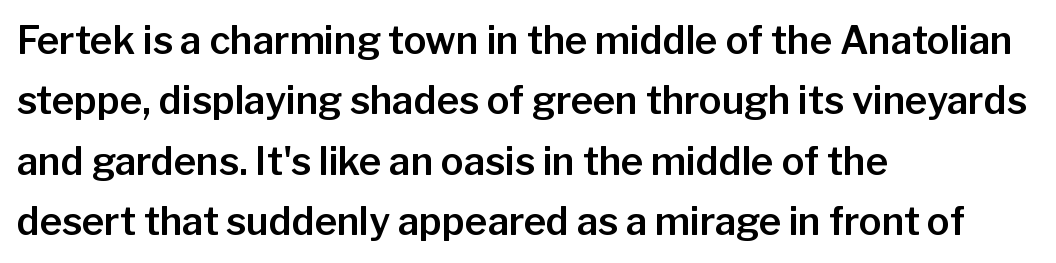
The image shows 38 px sans-serif type, upright; set left-aligned, normal line spacing (1.59x), normal letter spacing, not underlined; low stroke contrast and a medium x-height.
